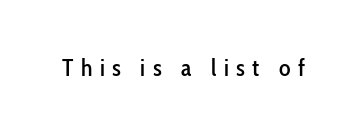
The image shows 24 px text type, upright; set unusually wide letter spacing (+0.31 em), not underlined.
